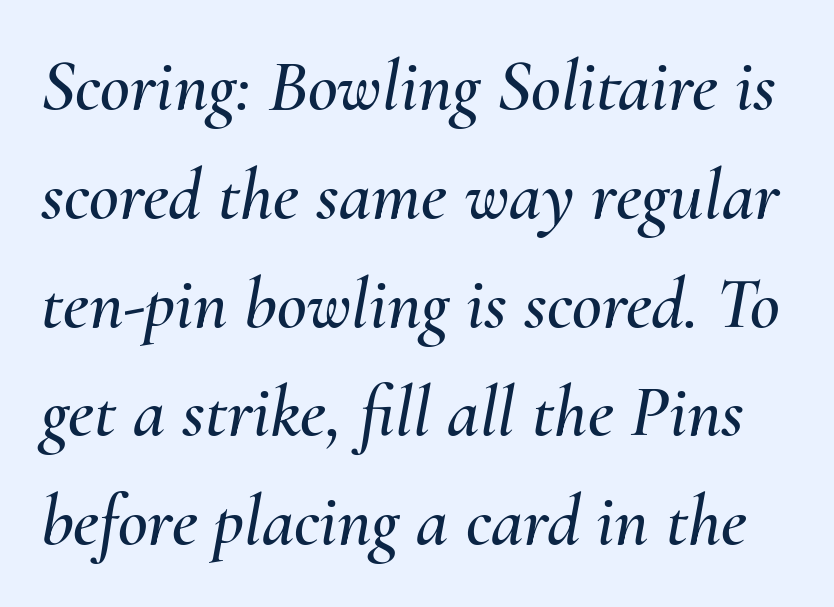
Would a proofreader flag this as italicized? Yes. Descender tails drop into unmarked territory. Do the characters align in a grid? No, the font is proportional. This sample uses plain, unmodified letter spacing. Reading down the column, the eye jumps a familiar distance to each next line.
